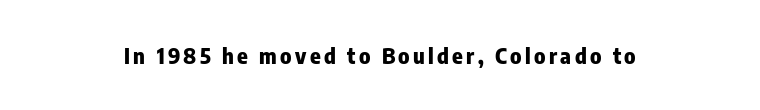
Q: Is the text bold? A: Yes.
Q: Is the text italic (slanted)? A: No, it is upright.
Q: Is the text underlined? A: No.
